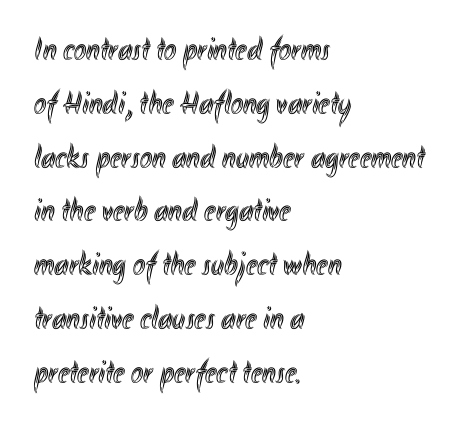
The strip under each line holds only bare page. Do the characters align in a grid? No, the font is proportional. How would I describe the line gaps? Plain and ordinary.
